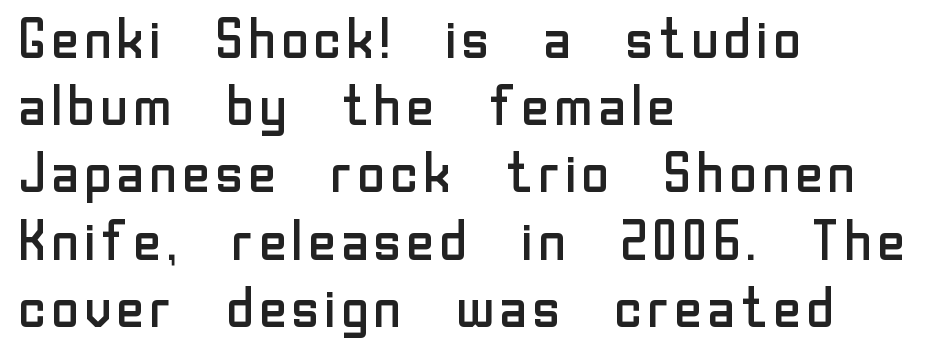
Q: Is the text bold? A: No.
Q: Is the text italic (slanted)? A: No, it is upright.
Q: Is the typeface a serif or a sans-serif typeface? A: Sans-serif.
Q: Is the text underlined? A: No.
Q: How is the paragraph aligned? A: Left-aligned.
Q: Is the spacing between letters normal or unusually wide? A: Normal.
Q: Width (condensed, normal, or wide)? A: Normal.
Q: Stroke contrast? A: Low.
Q: x-height? A: Medium.
Q: Monospaced? A: No.
